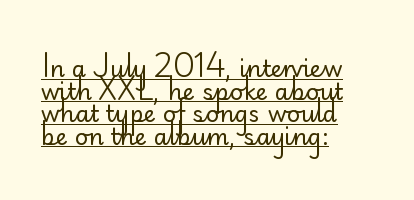
Q: Is the text bold? A: No.
Q: Is the text italic (slanted)? A: No, it is upright.
Q: Is the text underlined? A: Yes.
Q: How is the paragraph aligned? A: Left-aligned.
Q: Is the spacing between letters normal or unusually wide? A: Normal.
Q: Is the spacing between lines tight, normal or loose? A: Tight.
